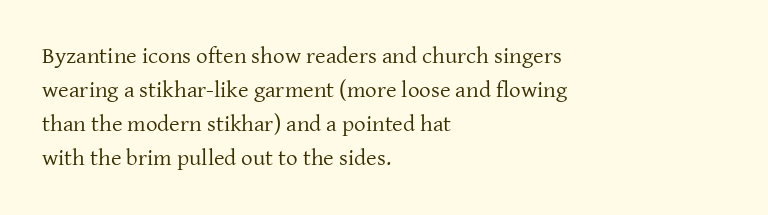
{"italic": "no", "bold": "no", "underline": "no", "align": "left", "line_spacing": "normal", "line_spacing_ratio": 1.48, "letter_spacing": "normal", "letter_spacing_em": 0.0, "glyph_px": 23}
